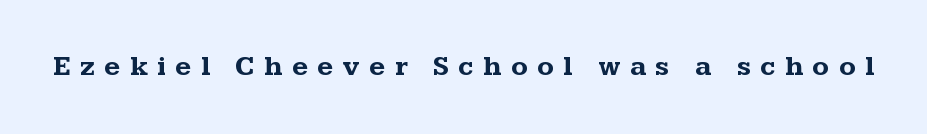
{"serif": "yes", "italic": "no", "bold": "yes", "weight": "bold", "width": "wide", "stroke_contrast": "medium", "x_height": "medium", "monospaced": "no", "underline": "no", "letter_spacing": "wide", "letter_spacing_em": 0.33, "glyph_px": 28}
